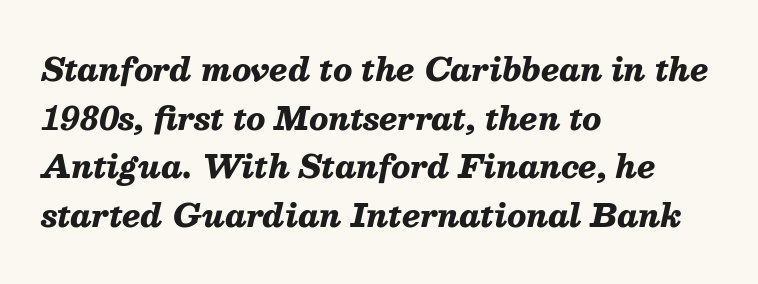
Does the lettering tilt? It does — this is italic. The lines in this sample share a left origin and differ only in where they stop. Students, this is bold: see how much ink each stroke carries. Spacing between characters is what you'd get straight out of the box. Looks like regular typesetting: each glyph gets only the width it needs.
